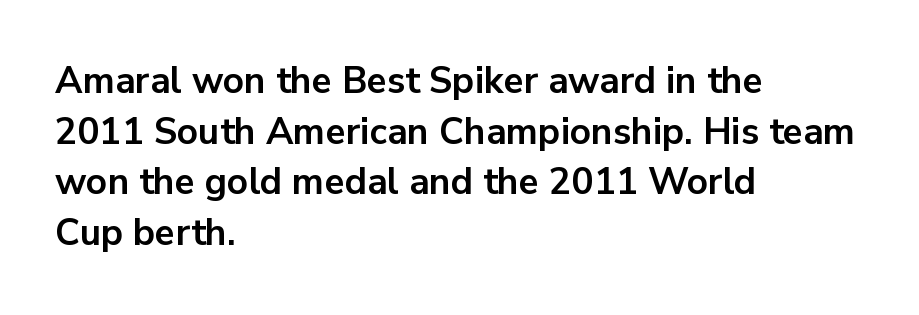
The image shows 37 px bold sans-serif type, upright; set left-aligned, normal line spacing (1.37x), normal letter spacing, not underlined; low stroke contrast and a medium x-height.
